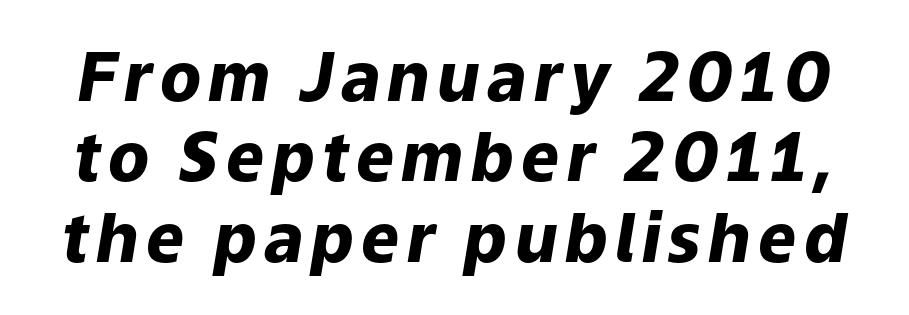
{"italic": "yes", "lean": "right", "slant_degrees": 9, "bold": "yes", "weight": "heavy", "width": "normal", "stroke_contrast": "low", "x_height": "medium", "monospaced": "no", "underline": "no", "line_spacing_ratio": 1.2, "glyph_px": 67}
